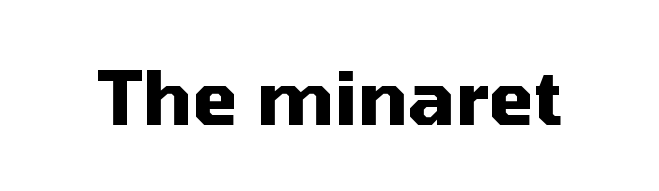
{"serif": "no", "italic": "no", "bold": "yes", "weight": "heavy", "width": "normal", "stroke_contrast": "medium", "x_height": "medium", "monospaced": "no", "underline": "no", "letter_spacing": "normal", "letter_spacing_em": 0.0, "glyph_px": 74}
